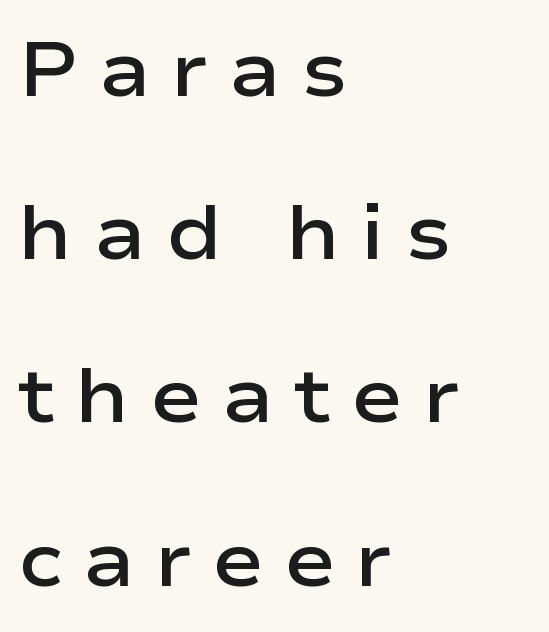
Q: Is the text bold? A: Semi-bold.
Q: Is the text italic (slanted)? A: No, it is upright.
Q: Is the typeface a serif or a sans-serif typeface? A: Sans-serif.
Q: Is the text underlined? A: No.
Q: How is the paragraph aligned? A: Left-aligned.
Q: Is the spacing between letters normal or unusually wide? A: Unusually wide.
Q: Is the spacing between lines tight, normal or loose? A: Loose.
Q: Width (condensed, normal, or wide)? A: Wide.
Q: Stroke contrast? A: Low.
Q: x-height? A: Medium.
Q: Monospaced? A: No.
